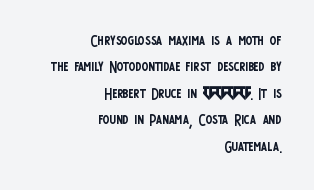
{"italic": "no", "bold": "no", "underline": "no", "align": "right", "line_spacing": "normal", "line_spacing_ratio": 1.32, "letter_spacing": "normal", "letter_spacing_em": 0.0, "glyph_px": 20}
